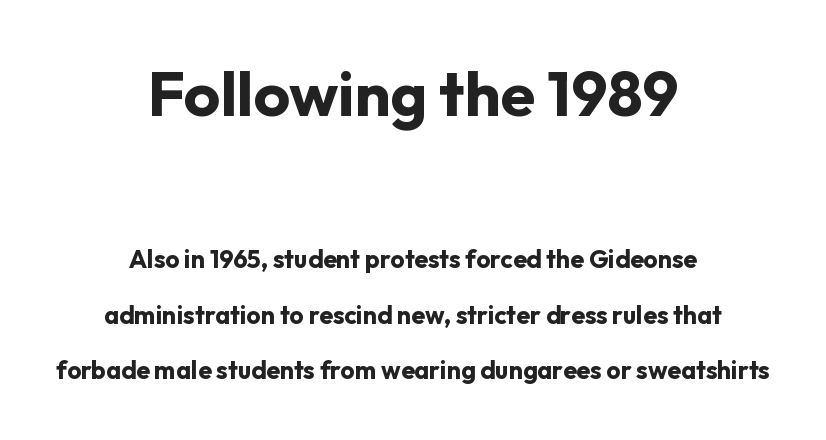
The image shows 63 px bold sans-serif type, upright; set centered, loose line spacing (2.22x), normal letter spacing, not underlined; the first (top) block is 2.52x larger; low stroke contrast and a medium x-height.
